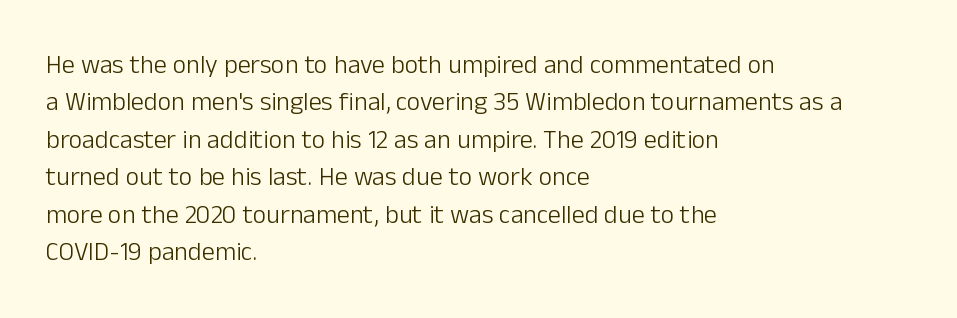
The image shows 26 px text type, upright; set left-aligned, normal line spacing (1.44x), normal letter spacing, not underlined.
